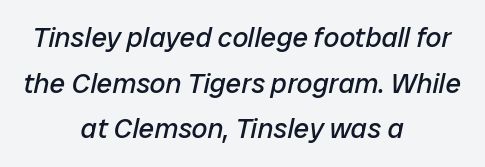
{"italic": "yes", "lean": "right", "slant_degrees": 12, "bold": "no", "weight": "regular", "width": "normal", "stroke_contrast": "low", "x_height": "medium", "monospaced": "no", "underline": "no", "align": "center", "line_spacing": "normal", "line_spacing_ratio": 1.63, "letter_spacing": "normal", "letter_spacing_em": 0.0, "glyph_px": 28}
